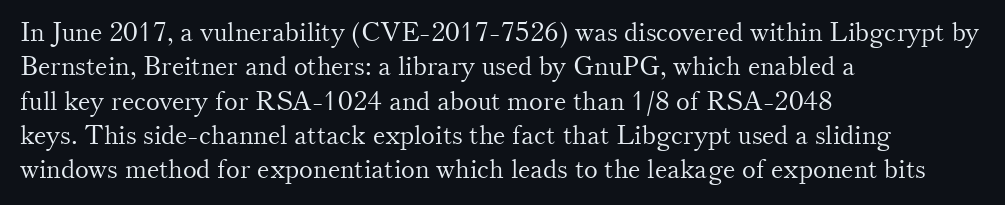
Leftover space on each line is placed entirely after the last word. Notice how the stems are strictly vertical — no italics here. The rendering uses a moderate line-height, typical for paragraphs. Underlining? Definitely not there. A light-to-regular cut is what we see here.
